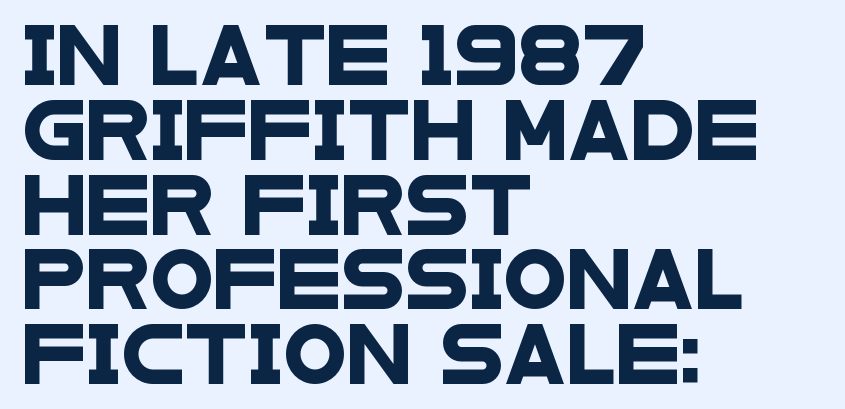
The space directly below the letters is spotless. No extra tracking has been applied to these lines. Short and long lines alike share a common starting point at left. Grotesque or geometric, the face here clearly has no serifs. The letters advance in unequal steps, a hallmark of proportional type.
